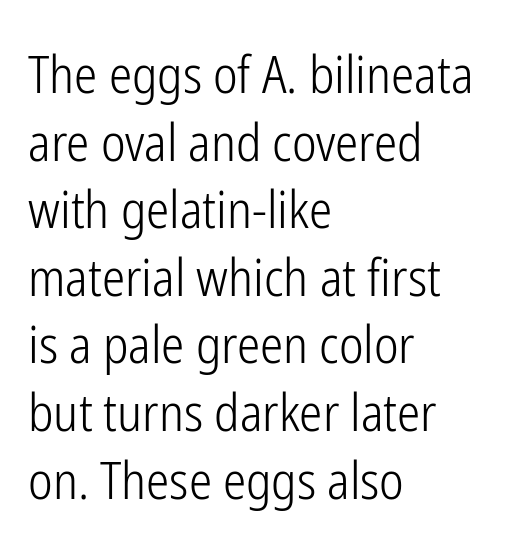
Style check: upright. Bold? No — there's no thickening of the strokes. Each letter keeps its own natural width here, so spacing adapts to shape. Typographically, this falls in the sans-serif category.
